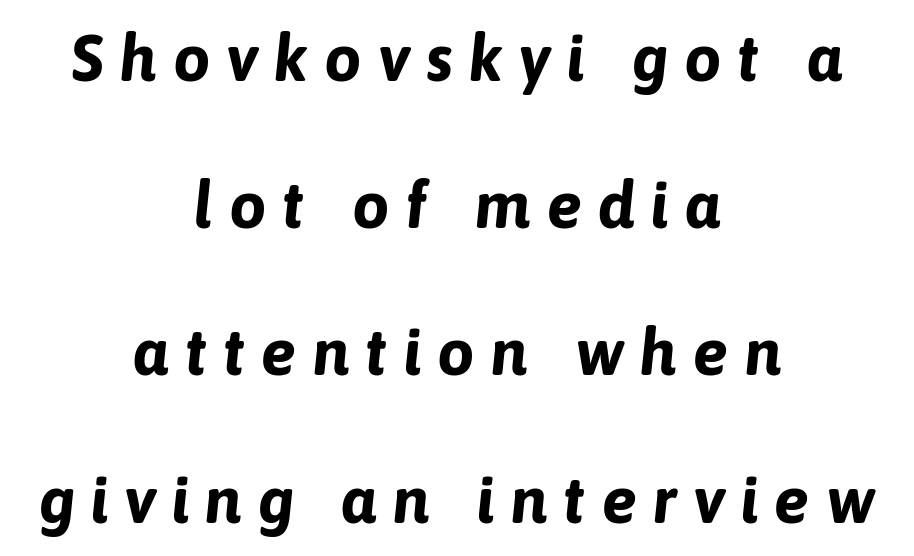
{"italic": "yes", "lean": "right", "slant_degrees": 6, "bold": "yes", "weight": "bold", "width": "normal", "stroke_contrast": "low", "x_height": "medium", "monospaced": "no", "underline": "no", "align": "center", "line_spacing": "loose", "line_spacing_ratio": 2.23, "letter_spacing": "wide", "letter_spacing_em": 0.24, "glyph_px": 66}
